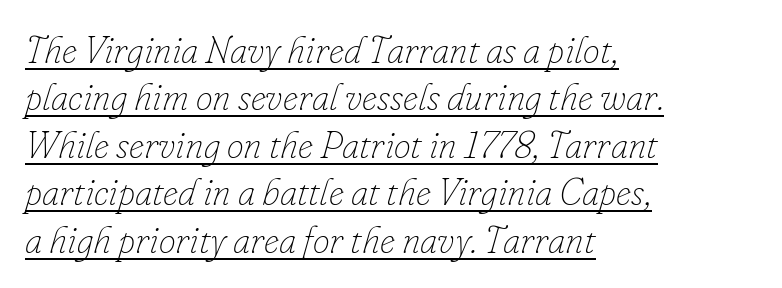
{"italic": "yes", "lean": "right", "slant_degrees": 16, "bold": "no", "weight": "thin", "width": "normal", "stroke_contrast": "low", "x_height": "small", "monospaced": "no", "underline": "yes", "align": "left", "line_spacing": "normal", "line_spacing_ratio": 1.25, "letter_spacing": "normal", "letter_spacing_em": 0.0, "glyph_px": 38}
